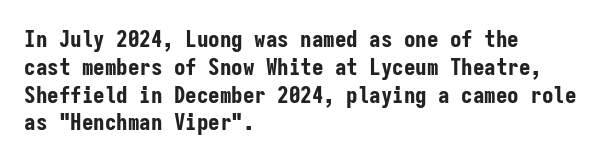
The image shows 23 px bold type, upright; set left-aligned, line spacing 1.21x, normal letter spacing, not underlined.
